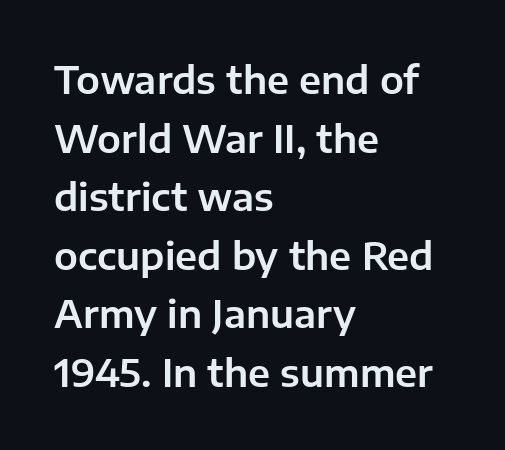
The image shows 38 px sans-serif type, upright; set left-aligned, normal line spacing (1.54x), normal letter spacing, not underlined; low stroke contrast and a medium x-height.
